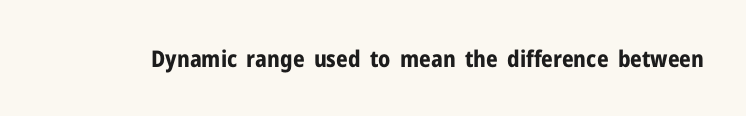
Q: Is the text bold? A: Yes.
Q: Is the text italic (slanted)? A: No, it is upright.
Q: Is the text underlined? A: No.
Q: Is the spacing between letters normal or unusually wide? A: Normal.
